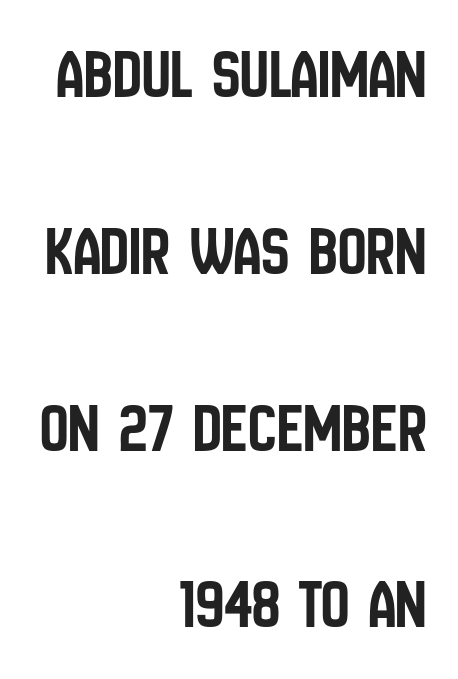
Q: Is the text italic (slanted)? A: No, it is upright.
Q: Is the typeface a serif or a sans-serif typeface? A: Sans-serif.
Q: Is the text underlined? A: No.
Q: How is the paragraph aligned? A: Right-aligned.
Q: Is the spacing between letters normal or unusually wide? A: Normal.
Q: Is the spacing between lines tight, normal or loose? A: Loose.
Q: Width (condensed, normal, or wide)? A: Condensed.
Q: Stroke contrast? A: Low.
Q: x-height? A: Large.
Q: Monospaced? A: No.
